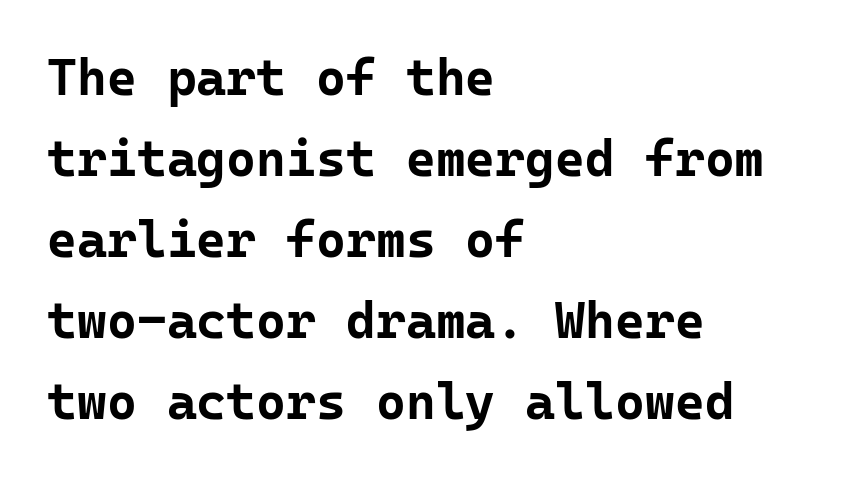
The image shows 51 px bold sans-serif type, upright, monospaced; set left-aligned, normal line spacing (1.59x), normal letter spacing, not underlined; low stroke contrast and a medium x-height.
